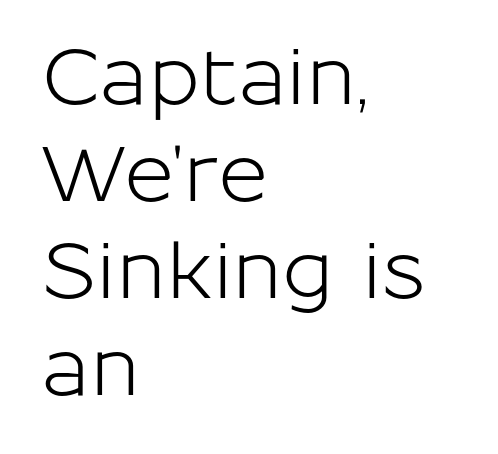
{"serif": "no", "italic": "no", "width": "normal", "stroke_contrast": "low", "x_height": "medium", "monospaced": "no", "underline": "no", "align": "left", "line_spacing": "normal", "line_spacing_ratio": 1.26, "letter_spacing": "normal", "letter_spacing_em": 0.0, "glyph_px": 77}
